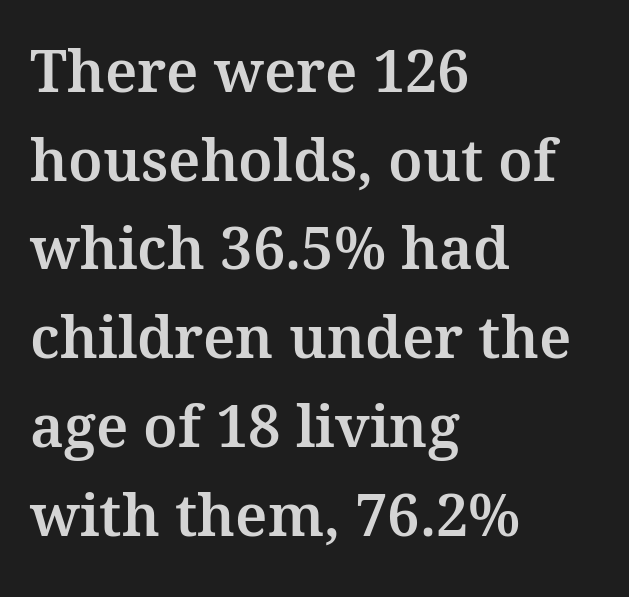
The image shows 58 px serif type, upright; set left-aligned, normal line spacing (1.53x), normal letter spacing, not underlined; medium stroke contrast and a medium x-height.
